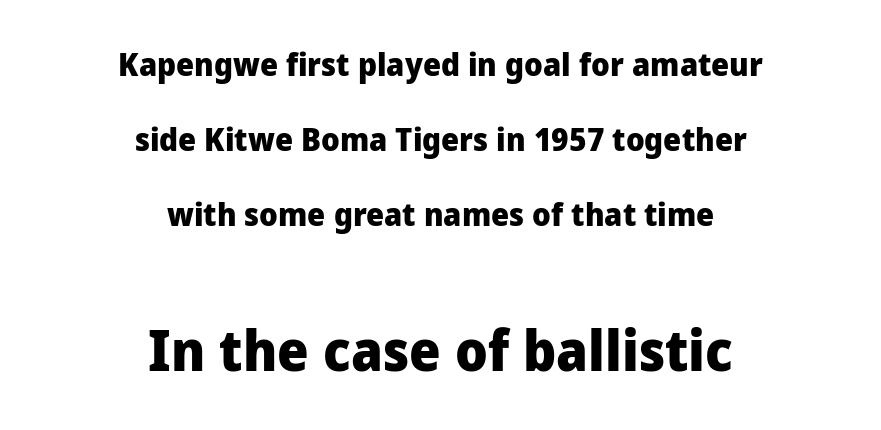
Characters follow at the spacing the type designer built in. The rendering uses natural spacing where letterforms have individual widths. You can tell from the bare stems that sans-serif type was used. The letters in the lower block stand taller than those in the block above. Baseline-to-baseline distance is far greater than the letter height.
